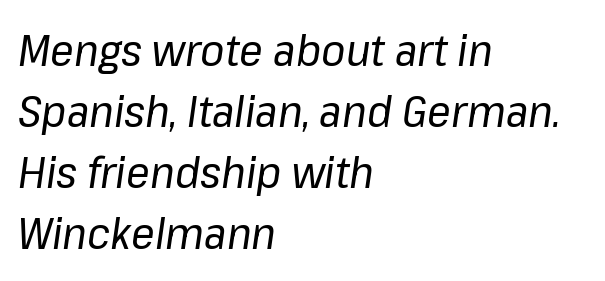
The image shows 44 px regular-weight type, italic (leaning right); set left-aligned, normal line spacing (1.39x), normal letter spacing, not underlined; low stroke contrast and a medium x-height.
